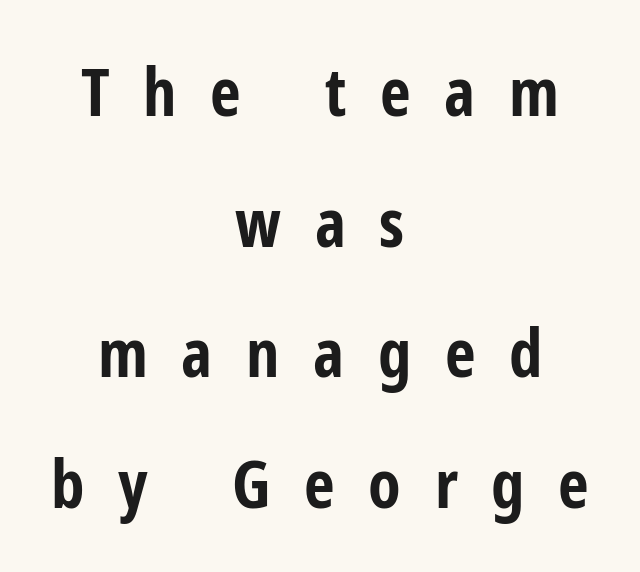
The image shows 67 px bold, condensed sans-serif type, upright; set centered, loose line spacing (1.95x), unusually wide letter spacing (+0.5 em), not underlined; low stroke contrast and a medium x-height.
